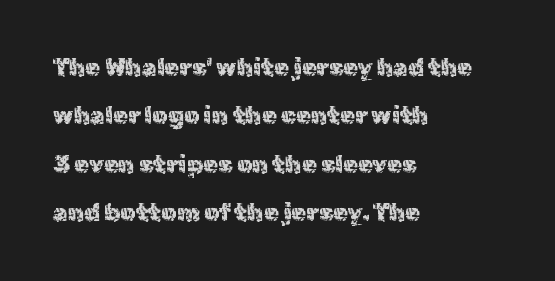
Q: Is the text bold? A: No.
Q: Is the text italic (slanted)? A: No, it is upright.
Q: Is the text underlined? A: No.
Q: How is the paragraph aligned? A: Left-aligned.
Q: Is the spacing between letters normal or unusually wide? A: Normal.
Q: Is the spacing between lines tight, normal or loose? A: Loose.
